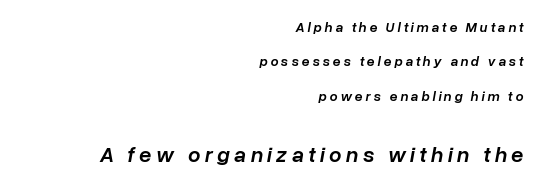
The image shows 22 px text type, italic (leaning right); set right-aligned, loose line spacing (2.46x), unusually wide letter spacing (+0.2 em), not underlined; the second (bottom) block is 1.57x larger.
